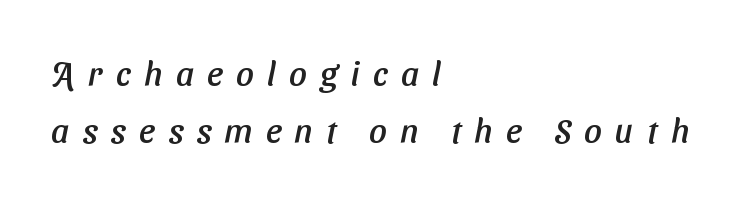
There is plenty of visible air inserted between adjacent glyphs. Short and long lines alike share a common starting point at left. Any mark beneath the type? The region is blank. These lines are rendered in a variable-pitch font. Does the leading feel generous? No, just average. The glyphs in this specimen are sans serif.
